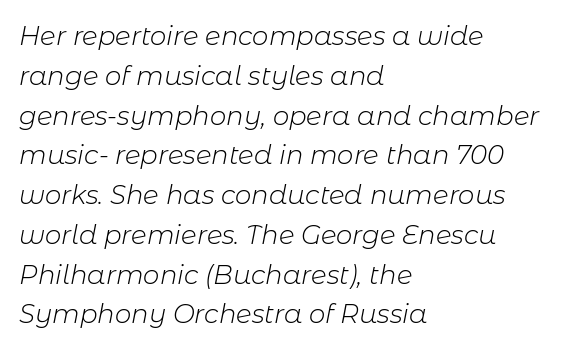
Q: Is the text bold? A: No.
Q: Is the text italic (slanted)? A: Yes, it leans right by about 11 degrees.
Q: Is the text underlined? A: No.
Q: How is the paragraph aligned? A: Left-aligned.
Q: Is the spacing between letters normal or unusually wide? A: Normal.
Q: Is the spacing between lines tight, normal or loose? A: Normal.
